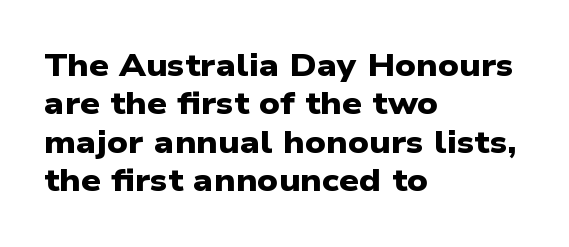
The image shows 31 px heavy, wide sans-serif type; set left-aligned, line spacing 1.24x, normal letter spacing, not underlined; low stroke contrast and a medium x-height.
